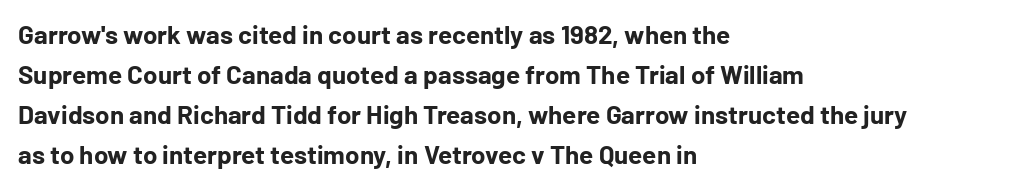
The letterforms sit shoulder to shoulder at normal distance. If you measured baseline to baseline, you'd find a middling distance. The specimen omits any rule beneath the text block's lines. These lines stack with their left ends in a neat column.
